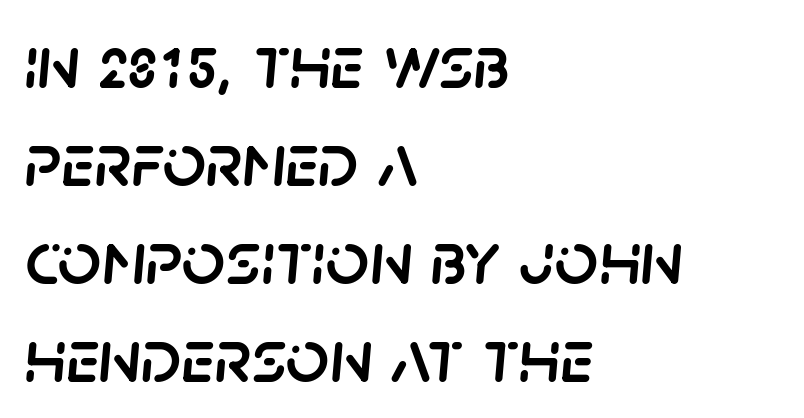
{"italic": "yes", "lean": "right", "slant_degrees": 5, "width": "normal", "stroke_contrast": "low", "x_height": "large", "monospaced": "no", "underline": "no", "align": "left", "line_spacing": "normal", "line_spacing_ratio": 1.29, "letter_spacing": "normal", "letter_spacing_em": 0.0, "glyph_px": 76}
